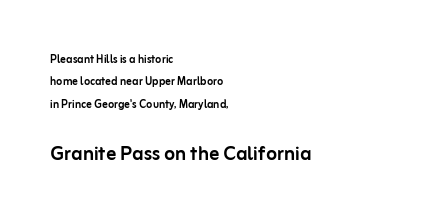
The passage shown begins with its smaller block and ends with its larger one. Caption: standard tracking, unaltered. The gap between lines stays unmarked. A normal amount of white space separates one row of letters from the next. The lines in this sample share a left origin and differ only in where they stop.
